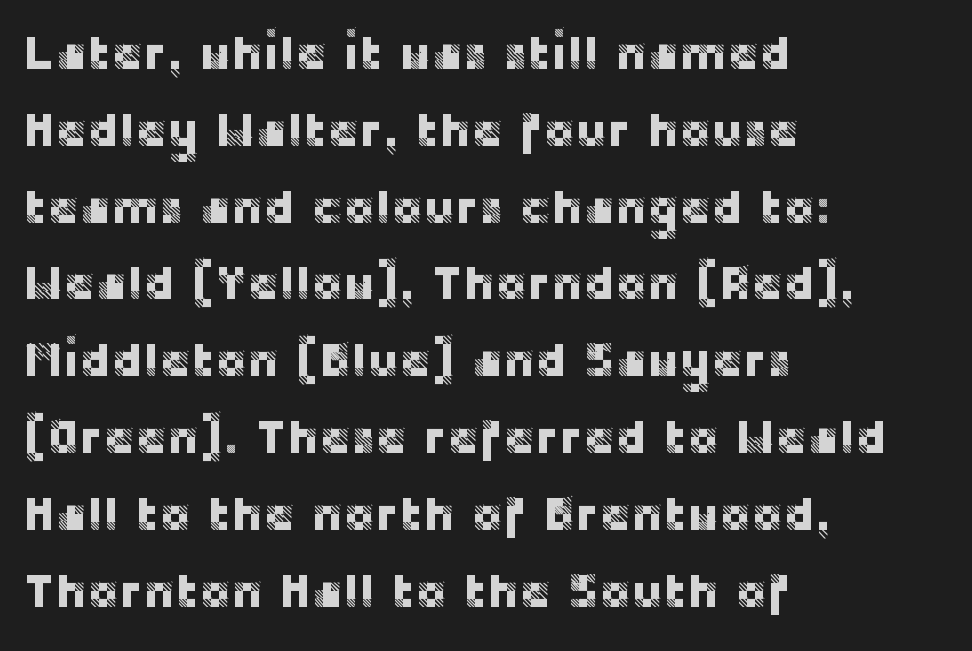
Q: Is the text italic (slanted)? A: No, it is upright.
Q: Is the typeface a serif or a sans-serif typeface? A: Sans-serif.
Q: Is the text underlined? A: No.
Q: How is the paragraph aligned? A: Left-aligned.
Q: Is the spacing between letters normal or unusually wide? A: Normal.
Q: Is the spacing between lines tight, normal or loose? A: Normal.
Q: Width (condensed, normal, or wide)? A: Normal.
Q: Stroke contrast? A: Low.
Q: x-height? A: Large.
Q: Monospaced? A: No.
